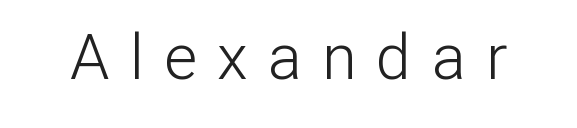
Q: Is the text bold? A: No.
Q: Is the text italic (slanted)? A: No, it is upright.
Q: Is the typeface a serif or a sans-serif typeface? A: Sans-serif.
Q: Is the text underlined? A: No.
Q: Is the spacing between letters normal or unusually wide? A: Unusually wide.
Q: Width (condensed, normal, or wide)? A: Normal.
Q: Stroke contrast? A: Low.
Q: x-height? A: Medium.
Q: Monospaced? A: No.
